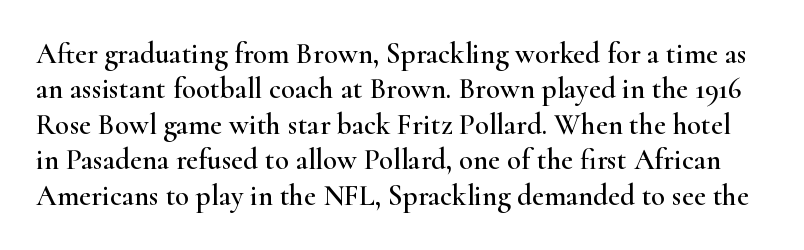
The image shows 29 px wide serif type, upright; set line spacing 1.22x, normal letter spacing, not underlined; high stroke contrast and a small x-height.
